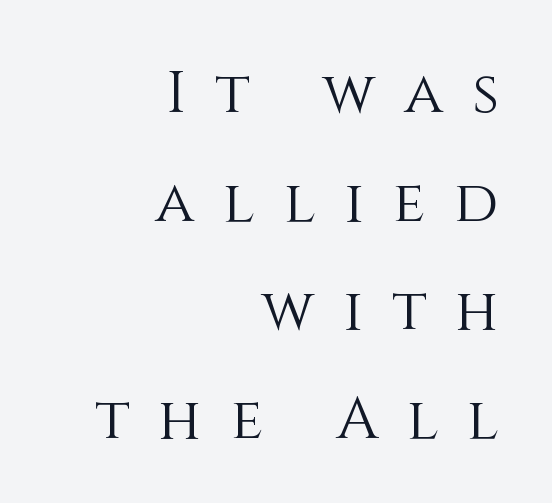
{"italic": "no", "bold": "no", "weight": "light", "width": "normal", "stroke_contrast": "medium", "x_height": "large", "monospaced": "no", "underline": "no", "align": "right", "line_spacing_ratio": 1.84, "letter_spacing": "wide", "letter_spacing_em": 0.49, "glyph_px": 59}
